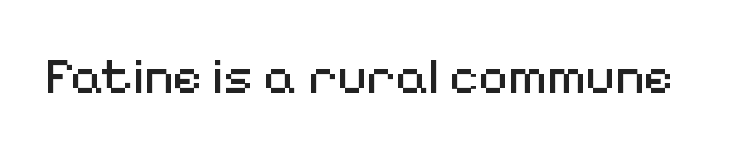
The image shows 51 px regular-weight sans-serif type, upright; set normal letter spacing, not underlined; medium stroke contrast and a medium x-height.
